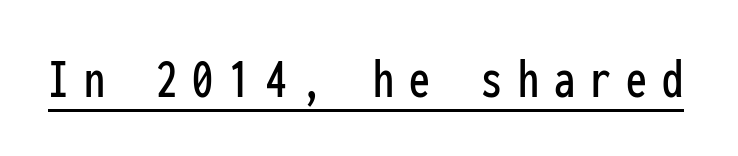
Characters remain perfectly vertical along every line. This sample uses a sans-serif face. Check the space under the baseline: a stroke is drawn there. You could only call the tracking loose — the letters float apart. Fixed-width glyphs throughout — classic coding-font behaviour.
